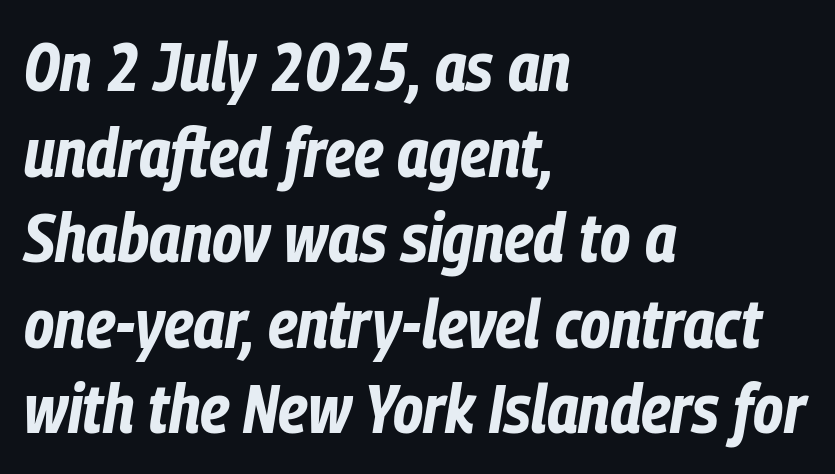
{"italic": "yes", "lean": "right", "slant_degrees": 9, "bold": "yes", "weight": "bold", "width": "condensed", "stroke_contrast": "low", "x_height": "medium", "monospaced": "no", "underline": "no", "align": "left", "line_spacing_ratio": 1.24, "letter_spacing": "normal", "letter_spacing_em": 0.0, "glyph_px": 69}
